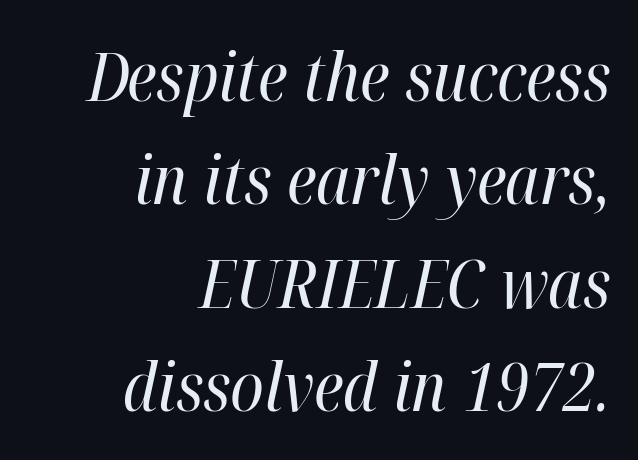
The image shows 68 px regular-weight, condensed type, italic (leaning right); set right-aligned, normal line spacing (1.52x), normal letter spacing, not underlined; high stroke contrast and a medium x-height.
